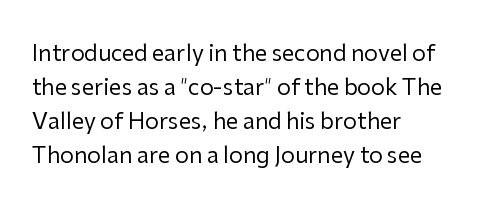
Caption: multi-line text, flush left, ragged right. Rendered with straight, roman letterforms. Beneath every word, the page is bare. Weight: not bold — regular or lighter. Nobody touched the tracking dial on this one. Vertically, the passage feels balanced, rows spaced as you'd expect.
